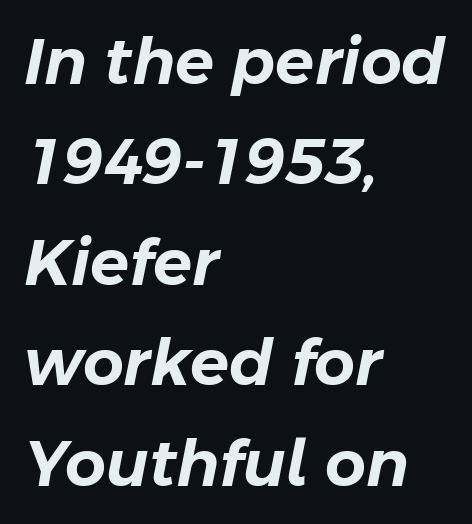
The image shows 64 px text type, italic (leaning right); set left-aligned, normal line spacing (1.57x), normal letter spacing, not underlined; low stroke contrast and a medium x-height.
